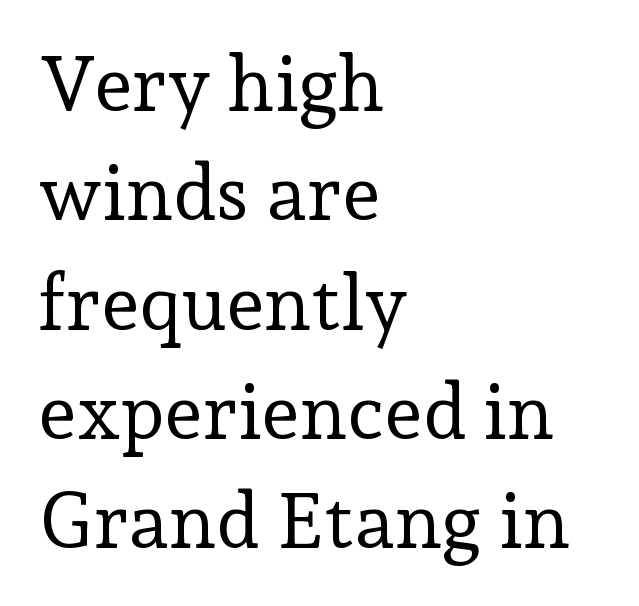
The image shows 77 px regular-weight serif type, upright; set left-aligned, normal line spacing (1.42x), normal letter spacing, not underlined; low stroke contrast and a medium x-height.
